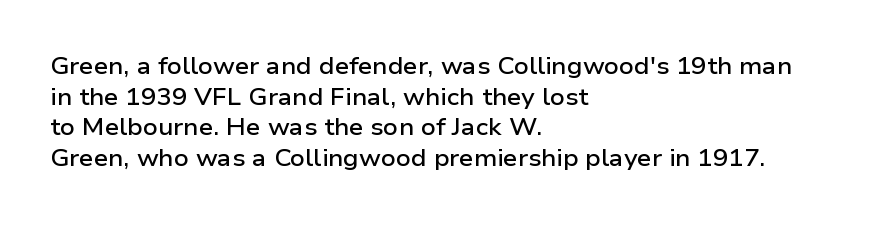
{"italic": "no", "bold": "semi", "underline": "no", "align": "left", "line_spacing": "normal", "line_spacing_ratio": 1.33, "letter_spacing": "normal", "letter_spacing_em": 0.0, "glyph_px": 23}
